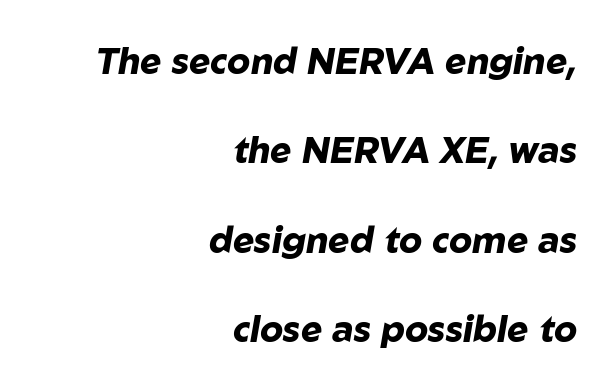
{"italic": "yes", "lean": "right", "slant_degrees": 10, "bold": "yes", "weight": "heavy", "width": "normal", "stroke_contrast": "low", "x_height": "medium", "monospaced": "no", "underline": "no", "align": "right", "line_spacing": "loose", "line_spacing_ratio": 2.48, "letter_spacing": "normal", "letter_spacing_em": 0.0, "glyph_px": 36}
